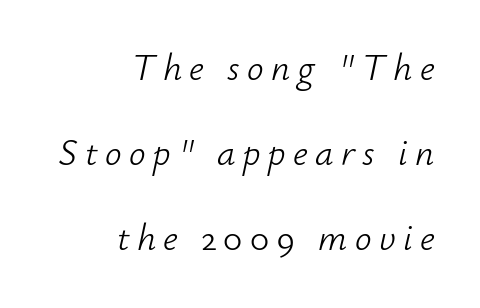
The image shows 37 px light type, italic (leaning right); set right-aligned, loose line spacing (2.3x), unusually wide letter spacing (+0.2 em), not underlined; low stroke contrast and a small x-height.
